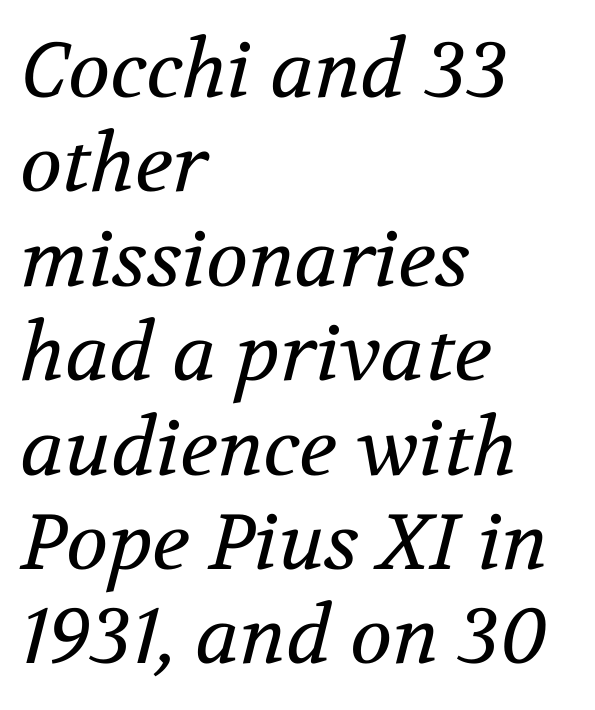
The image shows 78 px regular-weight serif type, italic (leaning right); set left-aligned, line spacing 1.21x, normal letter spacing, not underlined; medium stroke contrast and a medium x-height.
